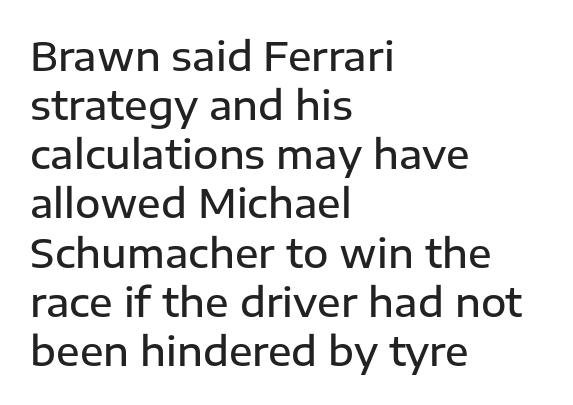
The image shows 39 px semibold sans-serif type, upright; set left-aligned, normal line spacing (1.26x), normal letter spacing, not underlined; low stroke contrast and a medium x-height.
